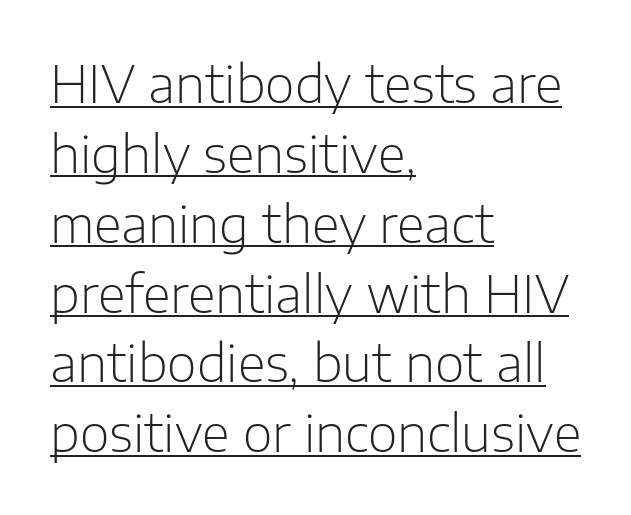
{"serif": "no", "italic": "no", "bold": "no", "weight": "light", "width": "normal", "stroke_contrast": "low", "x_height": "medium", "monospaced": "no", "underline": "yes", "align": "left", "line_spacing": "normal", "line_spacing_ratio": 1.37, "letter_spacing": "normal", "letter_spacing_em": 0.0, "glyph_px": 51}
